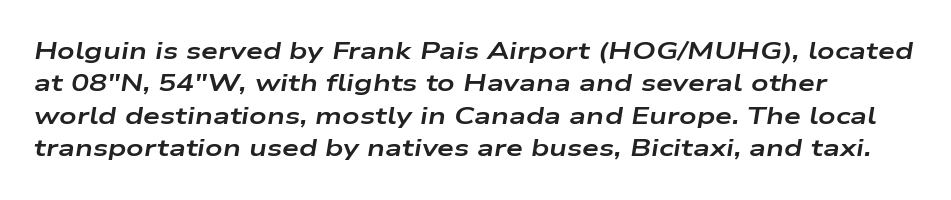
The image shows 24 px bold type, italic (leaning right); set left-aligned, normal line spacing (1.35x), normal letter spacing, not underlined.
